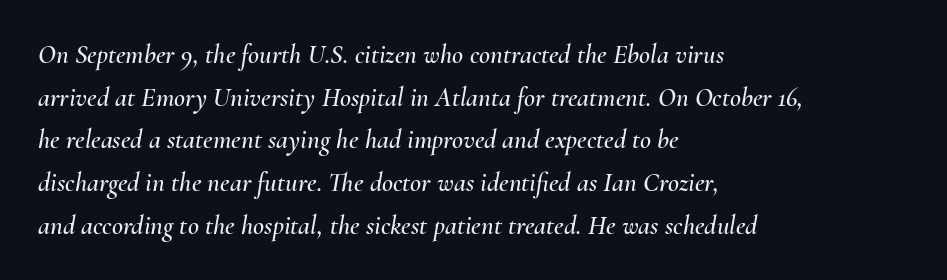
Q: Is the text italic (slanted)? A: Yes, it leans right by about 10 degrees.
Q: Is the text underlined? A: No.
Q: How is the paragraph aligned? A: Left-aligned.
Q: Is the spacing between letters normal or unusually wide? A: Normal.
Q: Is the spacing between lines tight, normal or loose? A: Normal.
